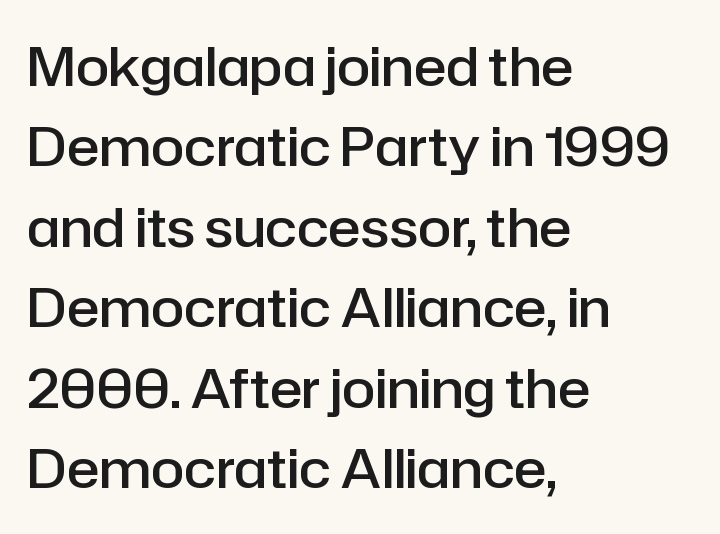
The image shows 54 px semibold sans-serif type, upright; set left-aligned, normal line spacing (1.49x), normal letter spacing, not underlined; low stroke contrast and a medium x-height.
